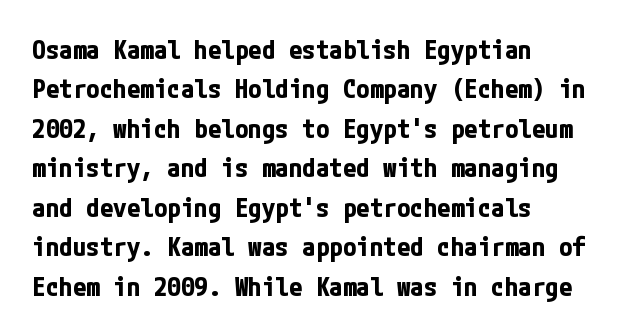
{"italic": "no", "bold": "yes", "underline": "no", "line_spacing": "normal", "line_spacing_ratio": 1.46, "letter_spacing": "normal", "letter_spacing_em": 0.0, "glyph_px": 27}
